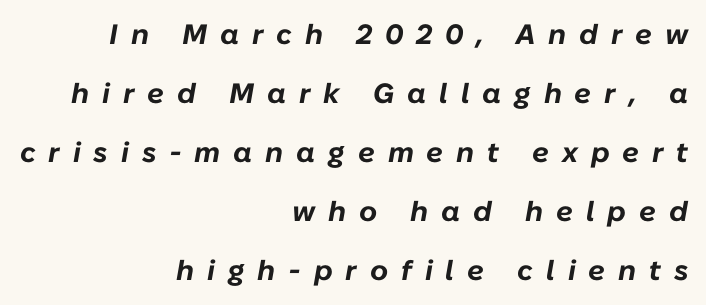
Descender tails drop into unmarked territory. You could not count columns in this text — the font is proportionally spaced. It's the slanting kind of type. Interline gaps are noticeably wide in this sample.
